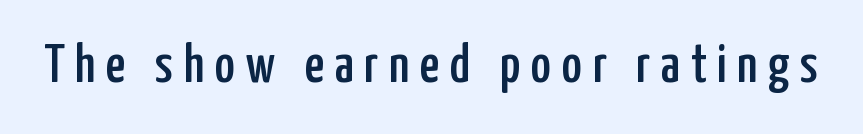
Q: Is the text italic (slanted)? A: No, it is upright.
Q: Is the typeface a serif or a sans-serif typeface? A: Sans-serif.
Q: Is the text underlined? A: No.
Q: Width (condensed, normal, or wide)? A: Condensed.
Q: Stroke contrast? A: Low.
Q: x-height? A: Medium.
Q: Monospaced? A: No.
